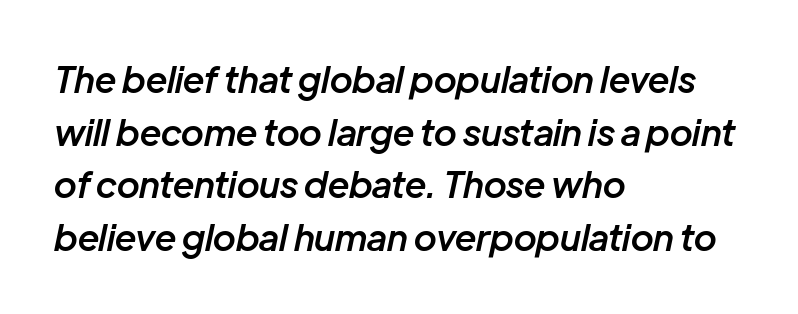
The image shows 36 px semibold type, italic (leaning right); set left-aligned, normal line spacing (1.46x), normal letter spacing, not underlined; low stroke contrast and a medium x-height.
